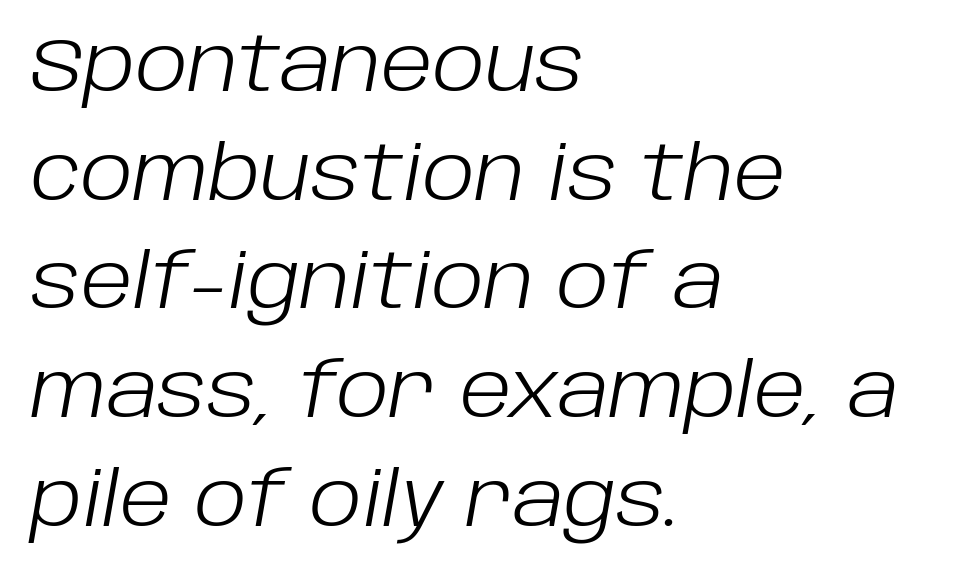
Q: Is the text bold? A: No.
Q: Is the text italic (slanted)? A: Yes, it leans right by about 10 degrees.
Q: Is the text underlined? A: No.
Q: How is the paragraph aligned? A: Left-aligned.
Q: Is the spacing between letters normal or unusually wide? A: Normal.
Q: Is the spacing between lines tight, normal or loose? A: Normal.
Q: Width (condensed, normal, or wide)? A: Normal.
Q: Stroke contrast? A: Low.
Q: x-height? A: Large.
Q: Monospaced? A: No.
